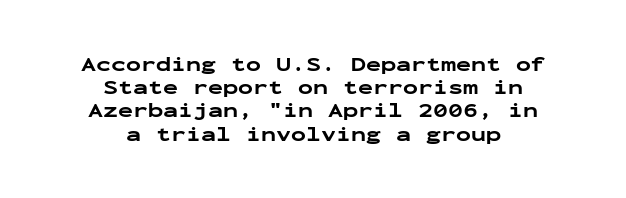
Compared with typical body copy, the letter spacing here is the same. Casual observation: everything's sitting right in the middle. Plenty of ink on the page — the face is bold. A typesetter would mark this as roman, not italic.
